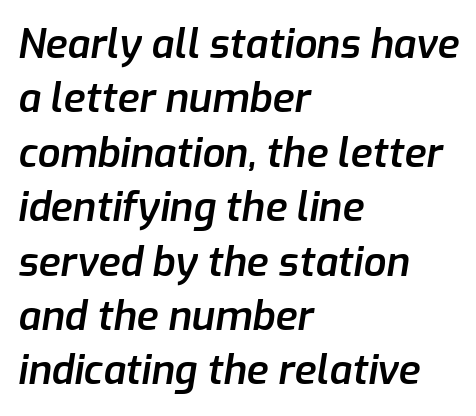
The image shows 40 px semibold type, italic (leaning right); set left-aligned, normal line spacing (1.36x), normal letter spacing, not underlined; low stroke contrast and a medium x-height.
